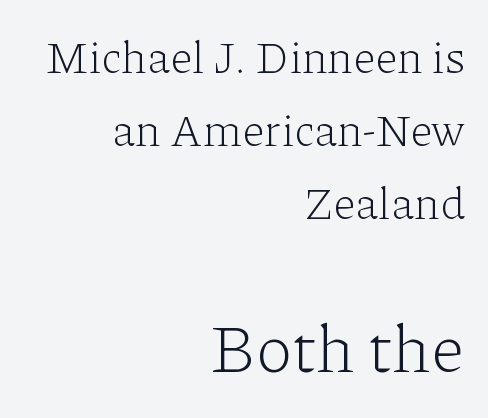
The rendering keeps characters at their native spacing. The string is rendered with underlining switched off. Summary of vertical rhythm: regular, with standard interline spacing. The rendering anchors every line to the right-hand side.
